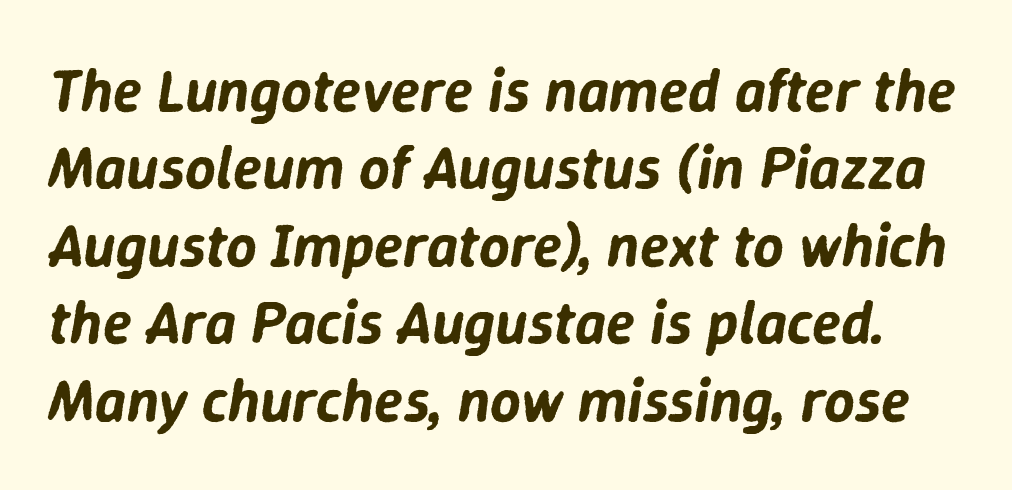
Q: Is the text italic (slanted)? A: Yes, it leans right by about 9 degrees.
Q: Is the text underlined? A: No.
Q: Is the spacing between letters normal or unusually wide? A: Normal.
Q: Is the spacing between lines tight, normal or loose? A: Normal.
Q: Width (condensed, normal, or wide)? A: Normal.
Q: Stroke contrast? A: Low.
Q: x-height? A: Medium.
Q: Monospaced? A: No.
